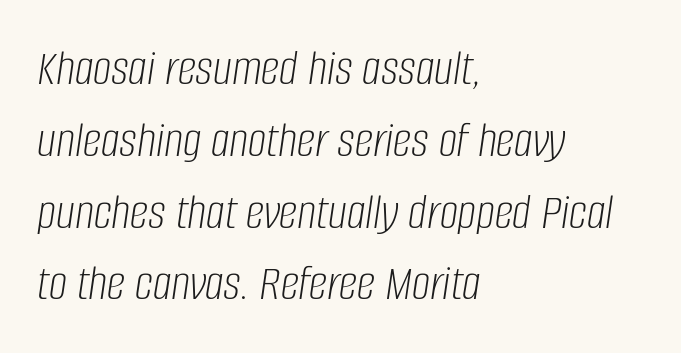
Standard letterfit; no display-style spreading of the glyphs. When letters slant like this, we call the style italic. Normally led — the rows are evenly, conventionally spaced. The foot of each line stays bare and open.
